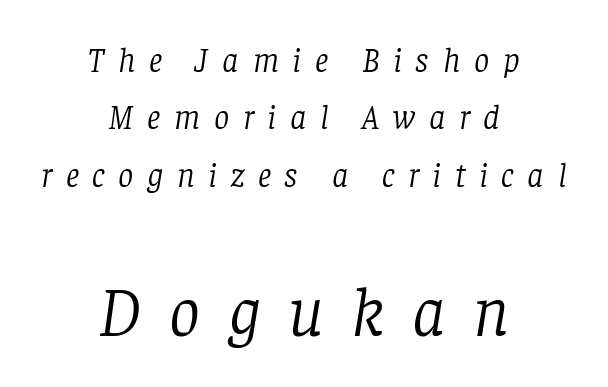
Q: Is the text bold? A: No.
Q: Is the text italic (slanted)? A: Yes, it leans right by about 8 degrees.
Q: Is the typeface a serif or a sans-serif typeface? A: Serif.
Q: Is the text underlined? A: No.
Q: How is the paragraph aligned? A: Centered.
Q: Is the spacing between letters normal or unusually wide? A: Unusually wide.
Q: Is the spacing between lines tight, normal or loose? A: Normal.
Q: Which block of text is set in a larger size, the first (top) or the second (bottom)? A: The second (bottom) one.
Q: Width (condensed, normal, or wide)? A: Normal.
Q: Stroke contrast? A: Low.
Q: x-height? A: Large.
Q: Monospaced? A: No.
